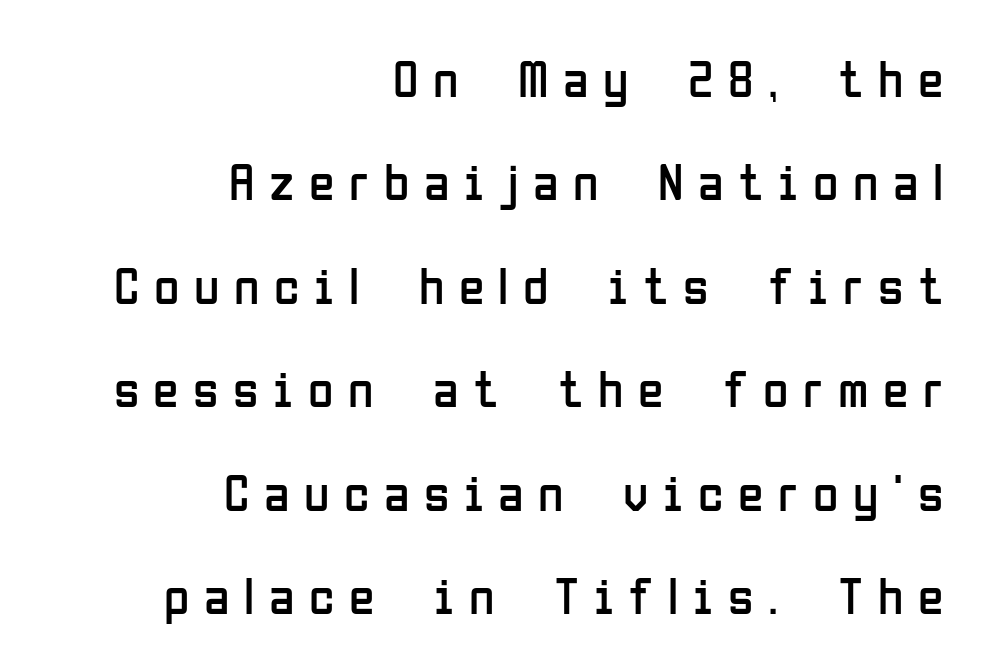
Q: Is the text bold? A: No.
Q: Is the text italic (slanted)? A: No, it is upright.
Q: Is the typeface a serif or a sans-serif typeface? A: Sans-serif.
Q: Is the text underlined? A: No.
Q: How is the paragraph aligned? A: Right-aligned.
Q: Is the spacing between letters normal or unusually wide? A: Unusually wide.
Q: Is the spacing between lines tight, normal or loose? A: Loose.
Q: Width (condensed, normal, or wide)? A: Condensed.
Q: Stroke contrast? A: Low.
Q: x-height? A: Medium.
Q: Monospaced? A: No.
